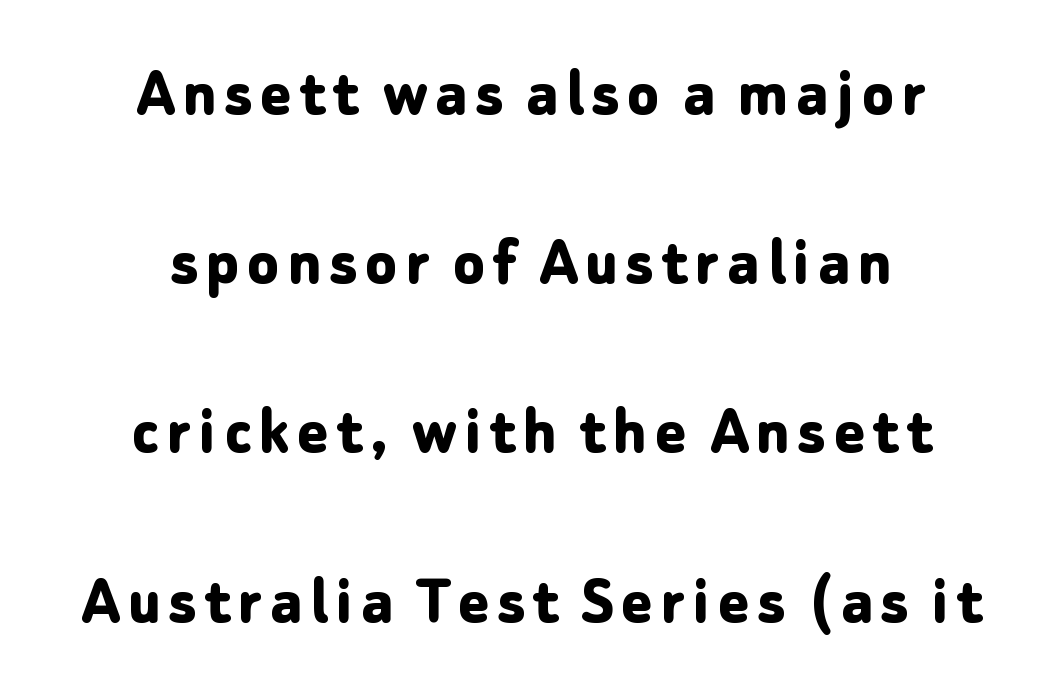
The image shows 72 px bold sans-serif type, upright; set centered, loose line spacing (2.35x), not underlined; low stroke contrast and a medium x-height.
